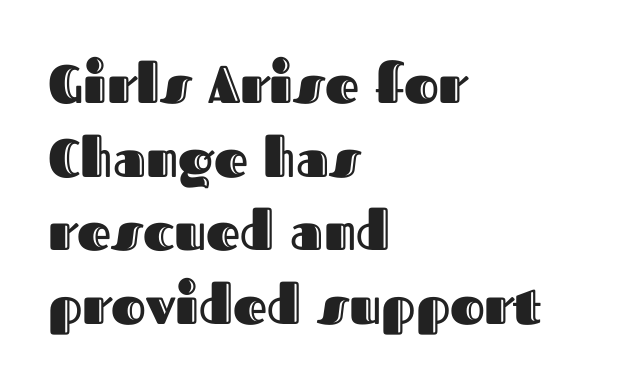
{"italic": "no", "width": "normal", "x_height": "medium", "monospaced": "no", "underline": "no", "align": "left", "line_spacing": "normal", "line_spacing_ratio": 1.39, "letter_spacing": "normal", "letter_spacing_em": 0.0, "glyph_px": 53}
